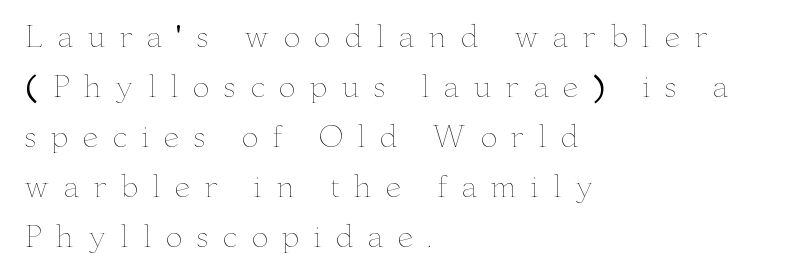
Q: Is the text bold? A: No.
Q: Is the text italic (slanted)? A: No, it is upright.
Q: Is the text underlined? A: No.
Q: How is the paragraph aligned? A: Left-aligned.
Q: Is the spacing between letters normal or unusually wide? A: Unusually wide.
Q: Width (condensed, normal, or wide)? A: Wide.
Q: Stroke contrast? A: Low.
Q: x-height? A: Small.
Q: Monospaced? A: No.
